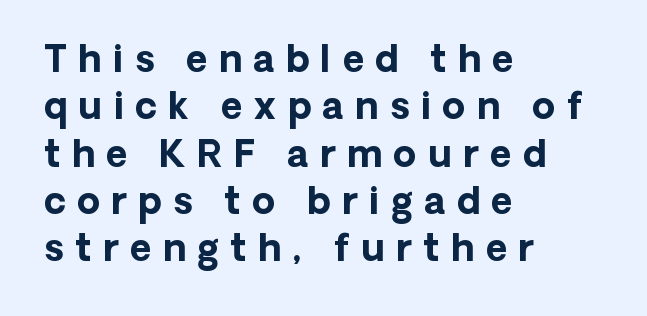
Beneath every word, the page is bare. Students, observe: this is what conventionally led text looks like. Quick note: not italic, upright. A student would call this left alignment; a typographer would say flush left, rag right.
